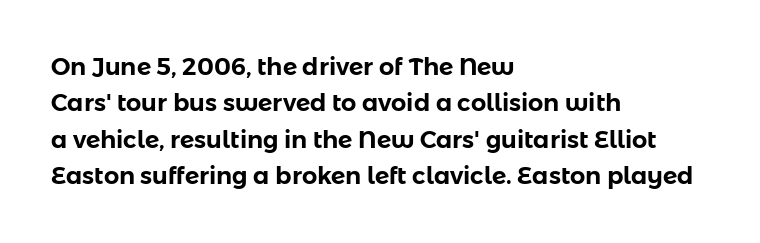
The image shows 24 px text type, upright; set left-aligned, normal line spacing (1.52x), normal letter spacing, not underlined.
